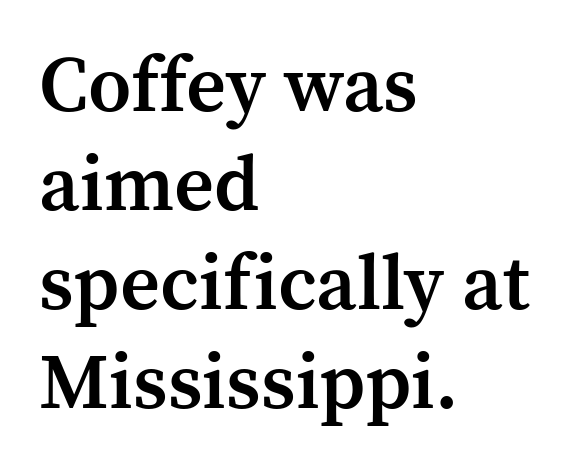
Q: Is the text bold? A: Semi-bold.
Q: Is the text italic (slanted)? A: No, it is upright.
Q: Is the typeface a serif or a sans-serif typeface? A: Serif.
Q: Is the text underlined? A: No.
Q: How is the paragraph aligned? A: Left-aligned.
Q: Is the spacing between letters normal or unusually wide? A: Normal.
Q: Is the spacing between lines tight, normal or loose? A: Normal.
Q: Width (condensed, normal, or wide)? A: Normal.
Q: Stroke contrast? A: Medium.
Q: x-height? A: Medium.
Q: Monospaced? A: No.
